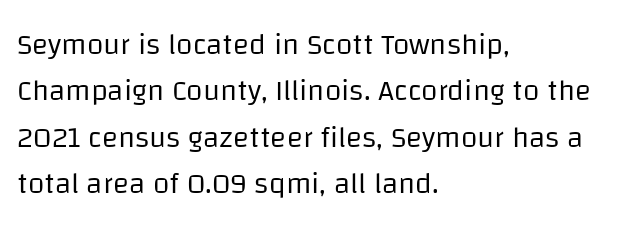
The space directly below the letters is spotless. Is this a fixed-width face? No — the glyphs have proportional, varying widths. Evenly set lines give the paragraph a standard silhouette. Is the stroke heavy? The answer is a plain regular-or-lighter. Words appear dense and cohesive because spacing is normal.
